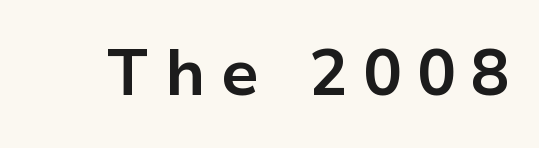
The glyphs in this specimen are sans serif. The passage shown is emphatically bold. Is there any slant? The stems are plumb. Beneath every word, the page is bare. The tracking jumps out immediately: characters are airy and widely separated.
